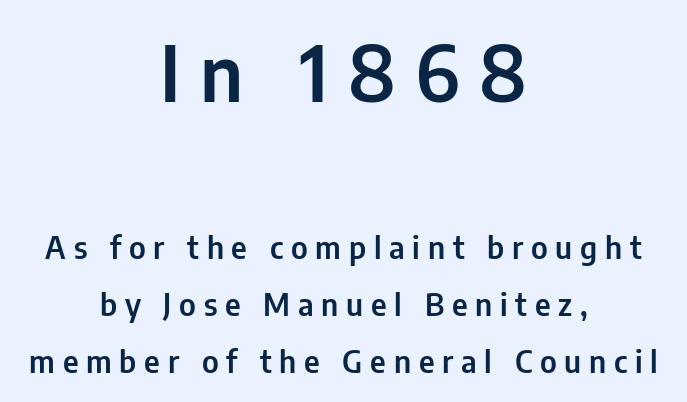
Q: Is the text italic (slanted)? A: No, it is upright.
Q: Is the typeface a serif or a sans-serif typeface? A: Sans-serif.
Q: Is the text underlined? A: No.
Q: How is the paragraph aligned? A: Centered.
Q: Is the spacing between letters normal or unusually wide? A: Unusually wide.
Q: Which block of text is set in a larger size, the first (top) or the second (bottom)? A: The first (top) one.
Q: Width (condensed, normal, or wide)? A: Condensed.
Q: Stroke contrast? A: Low.
Q: x-height? A: Medium.
Q: Monospaced? A: No.
